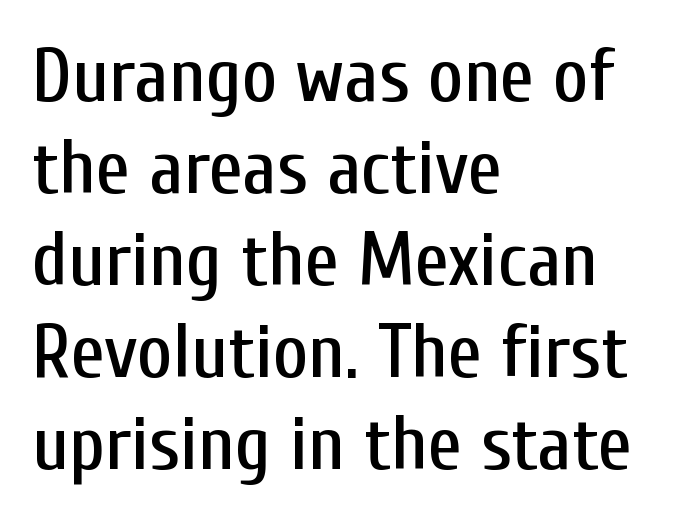
The image shows 76 px condensed sans-serif type, upright; set left-aligned, line spacing 1.21x, normal letter spacing, not underlined; low stroke contrast and a medium x-height.
